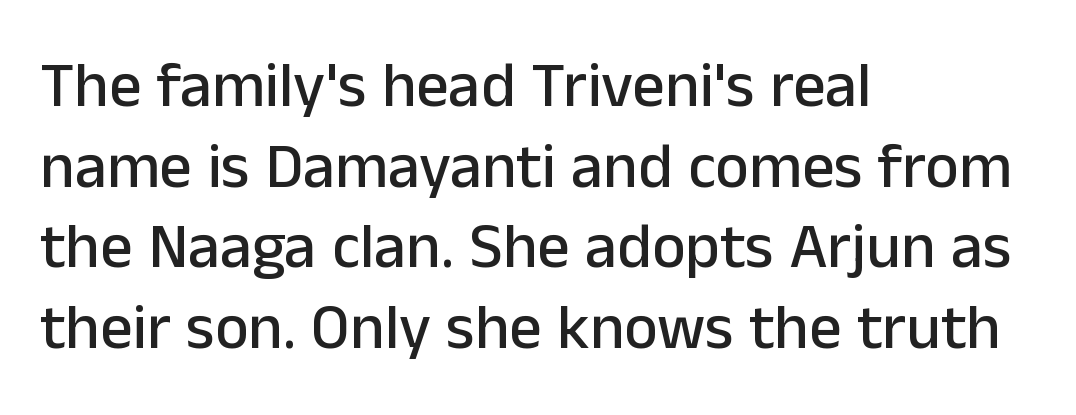
The image shows 64 px sans-serif type, upright; set left-aligned, normal line spacing (1.26x), normal letter spacing, not underlined; low stroke contrast and a medium x-height.
